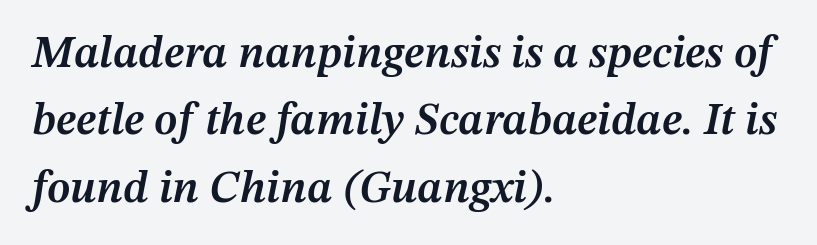
{"italic": "yes", "lean": "right", "slant_degrees": 12, "bold": "semi", "weight": "semibold", "width": "normal", "stroke_contrast": "medium", "x_height": "medium", "monospaced": "no", "underline": "no", "align": "left", "line_spacing": "normal", "line_spacing_ratio": 1.5, "letter_spacing": "normal", "letter_spacing_em": 0.0, "glyph_px": 45}
